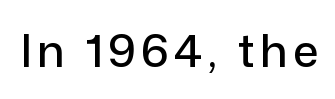
No word sits above an underline. This rendering employs a face without finishing strokes, i.e., a sans-serif. This is the regular roman posture of the typeface. Each letter keeps its own natural width here, so spacing adapts to shape.
